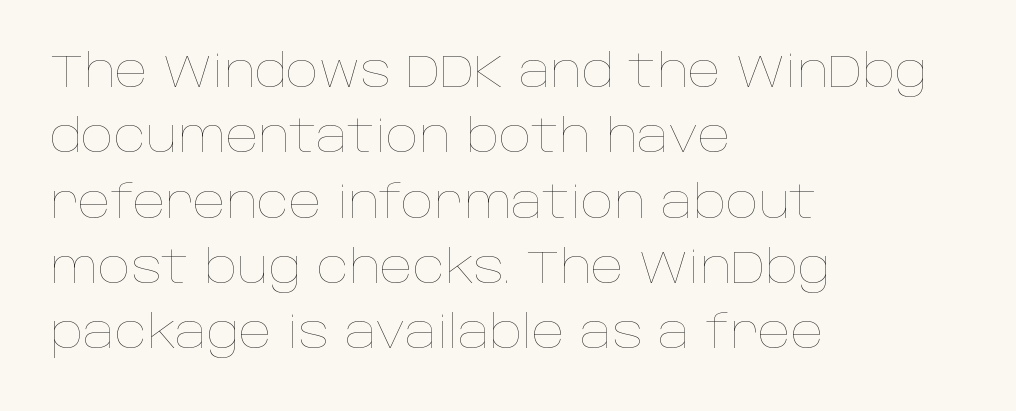
The image shows 46 px thin type, upright; set left-aligned, normal line spacing (1.42x), normal letter spacing, not underlined; low stroke contrast and a large x-height.
